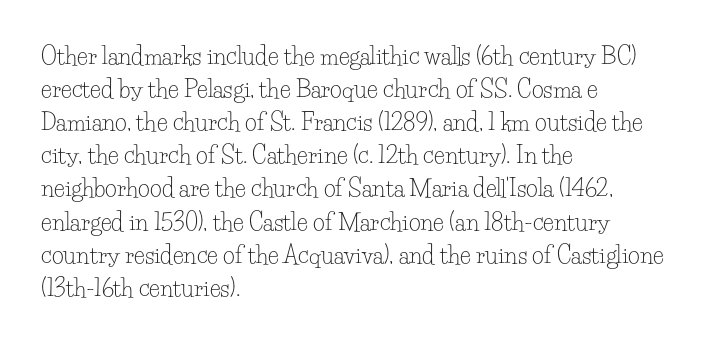
Q: Is the text bold? A: No.
Q: Is the text italic (slanted)? A: No, it is upright.
Q: Is the text underlined? A: No.
Q: How is the paragraph aligned? A: Left-aligned.
Q: Is the spacing between letters normal or unusually wide? A: Normal.
Q: Is the spacing between lines tight, normal or loose? A: Normal.
